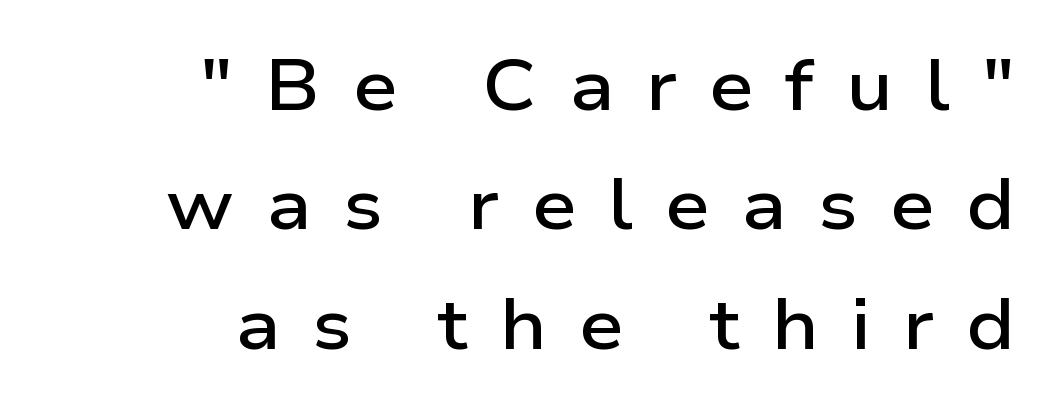
Q: Is the text bold? A: Semi-bold.
Q: Is the text italic (slanted)? A: No, it is upright.
Q: Is the typeface a serif or a sans-serif typeface? A: Sans-serif.
Q: Is the text underlined? A: No.
Q: How is the paragraph aligned? A: Right-aligned.
Q: Is the spacing between letters normal or unusually wide? A: Unusually wide.
Q: Is the spacing between lines tight, normal or loose? A: Normal.
Q: Width (condensed, normal, or wide)? A: Wide.
Q: Stroke contrast? A: Low.
Q: x-height? A: Medium.
Q: Monospaced? A: No.
